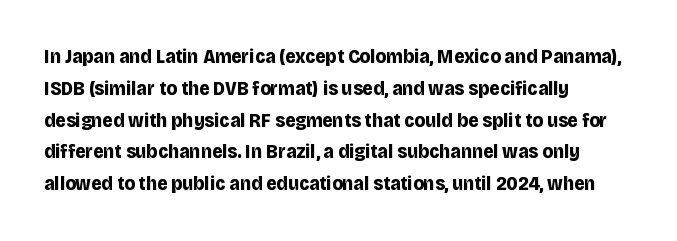
The image shows 20 px bold type, upright; set left-aligned, normal line spacing (1.59x), normal letter spacing, not underlined.
